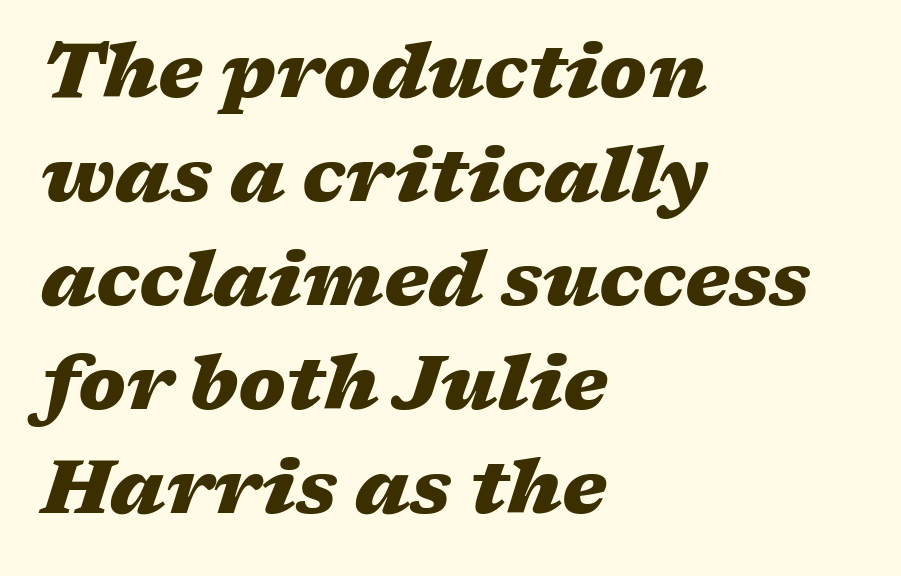
Q: Is the text bold? A: Yes.
Q: Is the text italic (slanted)? A: Yes, it leans right by about 17 degrees.
Q: Is the text underlined? A: No.
Q: How is the paragraph aligned? A: Left-aligned.
Q: Is the spacing between letters normal or unusually wide? A: Normal.
Q: Is the spacing between lines tight, normal or loose? A: Normal.
Q: Width (condensed, normal, or wide)? A: Wide.
Q: Stroke contrast? A: Medium.
Q: x-height? A: Medium.
Q: Monospaced? A: No.
